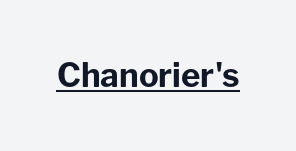
You can tell from the bare stems that sans-serif type was used. These lines carry a lot of weight — the face is fully bold. The letters sit at their default tracking, neither squeezed nor spread. Varying glyph widths throughout — classic text-font behaviour. Quick note: underline on.
